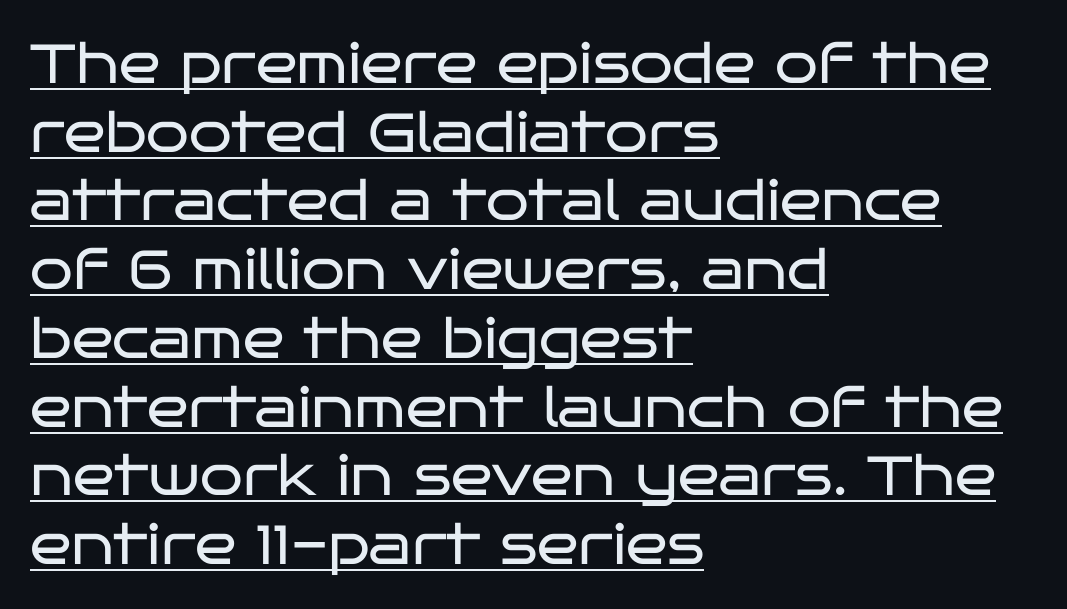
Is this a heavy cut? Hardly; it is regular or lighter. The rendering uses natural spacing where letterforms have individual widths. This is sans-serif lettering, the kind often seen on screens and signage. The font's upright variant was chosen for this text. Visually the block forms a straight wall on the left and a jagged coastline on the right. Compared with undecorated copy, this sample adds a rule below the words.
